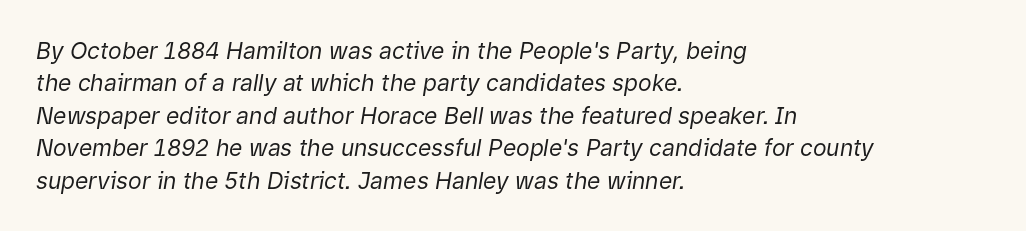
{"italic": "yes", "lean": "right", "slant_degrees": 9, "bold": "no", "underline": "no", "align": "left", "line_spacing": "normal", "line_spacing_ratio": 1.41, "letter_spacing": "normal", "letter_spacing_em": 0.0, "glyph_px": 23}
